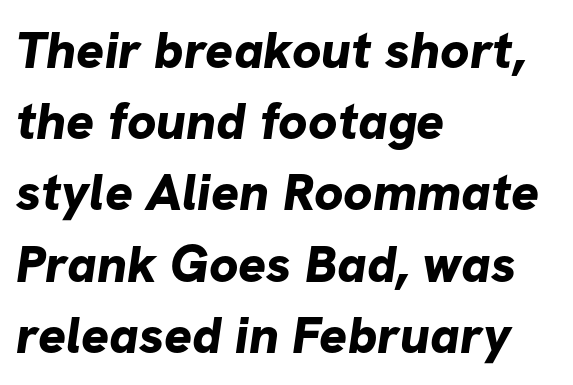
Q: Is the text bold? A: Yes.
Q: Is the typeface a serif or a sans-serif typeface? A: Sans-serif.
Q: Is the text underlined? A: No.
Q: How is the paragraph aligned? A: Left-aligned.
Q: Is the spacing between letters normal or unusually wide? A: Normal.
Q: Is the spacing between lines tight, normal or loose? A: Normal.
Q: Width (condensed, normal, or wide)? A: Normal.
Q: Stroke contrast? A: Low.
Q: x-height? A: Medium.
Q: Monospaced? A: No.
